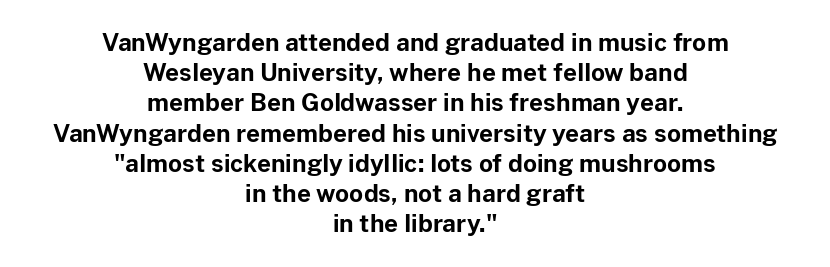
The passage shown is not underscored anywhere. Strong, thick strokes mark this as bold type. The rendering keeps characters at their native spacing. Each line is balanced around a shared central axis.
